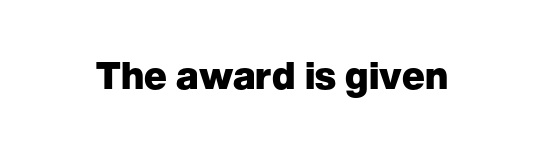
Q: Is the text bold? A: Yes.
Q: Is the text italic (slanted)? A: No, it is upright.
Q: Is the typeface a serif or a sans-serif typeface? A: Sans-serif.
Q: Is the text underlined? A: No.
Q: Is the spacing between letters normal or unusually wide? A: Normal.
Q: Width (condensed, normal, or wide)? A: Normal.
Q: Stroke contrast? A: Low.
Q: x-height? A: Medium.
Q: Monospaced? A: No.
